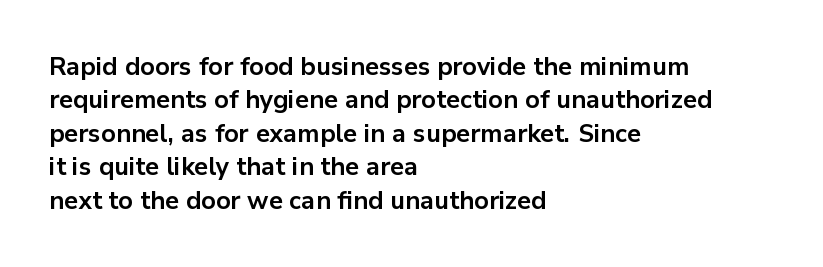
{"italic": "no", "bold": "yes", "underline": "no", "align": "left", "line_spacing": "normal", "line_spacing_ratio": 1.34, "letter_spacing": "normal", "letter_spacing_em": 0.0, "glyph_px": 25}
